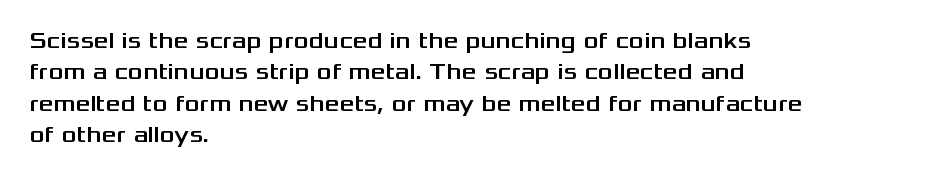
The image shows 23 px text type, upright; set left-aligned, normal line spacing (1.36x), normal letter spacing, not underlined.
